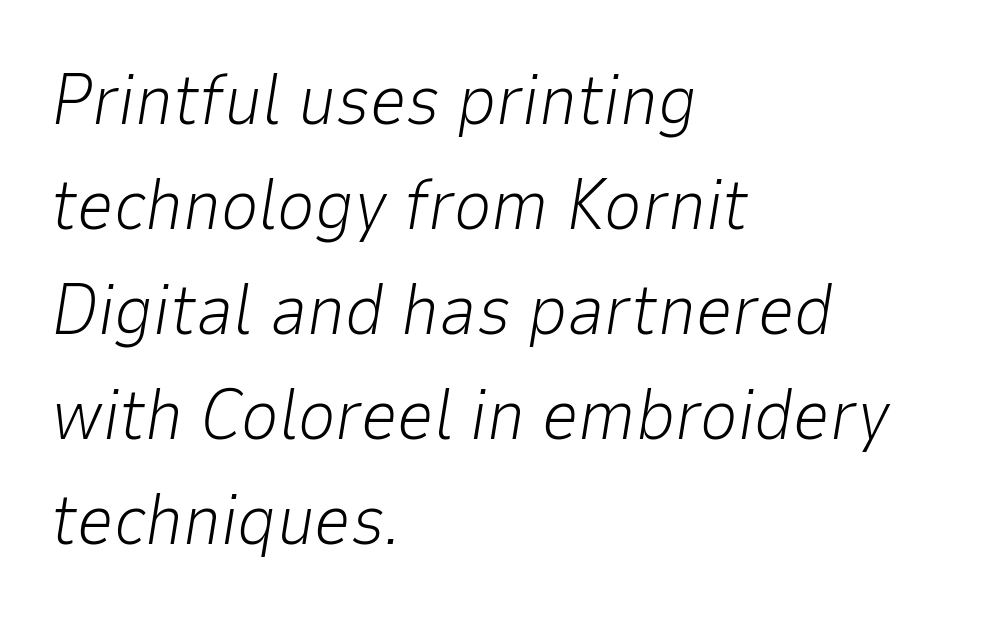
The paragraph has a hard left edge and a soft right edge. You could not count columns in this text — the font is proportionally spaced. Leading matches the norm, producing a regular column. The gap between lines stays unmarked. Notice how the stems are inclined rather than vertical — that's the hallmark of italics.
